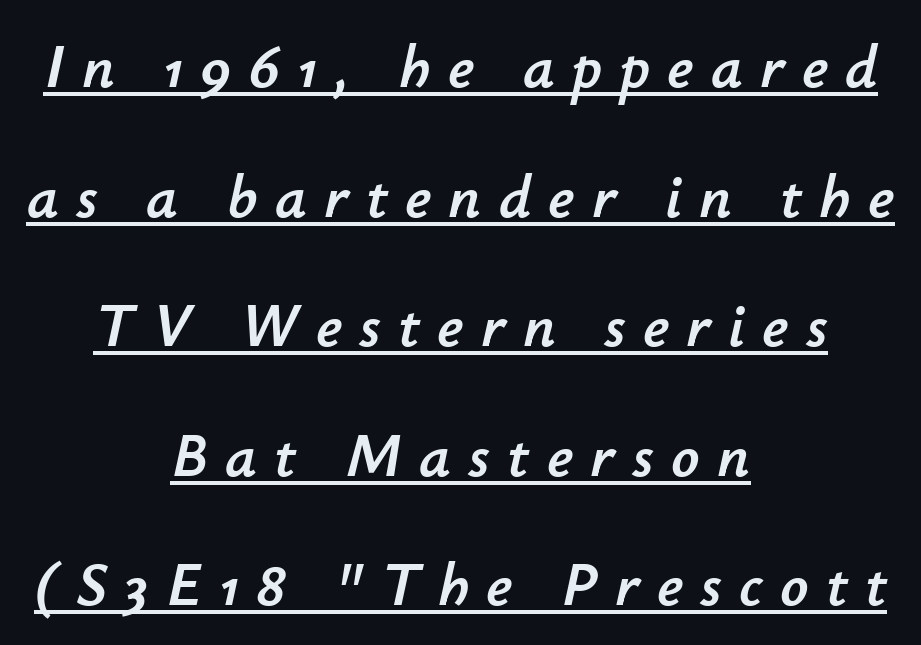
The gaps between neighbouring characters are conspicuously large. Check the space under the baseline: a stroke is drawn there. Horizontal alignment here is central, giving a formal, balanced look. Each new line begins a long way beneath the previous one. Yep, that's italic — everything's leaning. You could not count columns in this text — the font is proportionally spaced.
